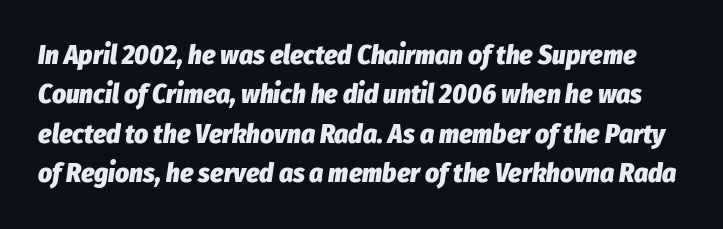
Q: Is the text bold? A: Yes.
Q: Is the text italic (slanted)? A: Yes, it leans right by about 8 degrees.
Q: Is the text underlined? A: No.
Q: Is the spacing between letters normal or unusually wide? A: Normal.
Q: Is the spacing between lines tight, normal or loose? A: Normal.
